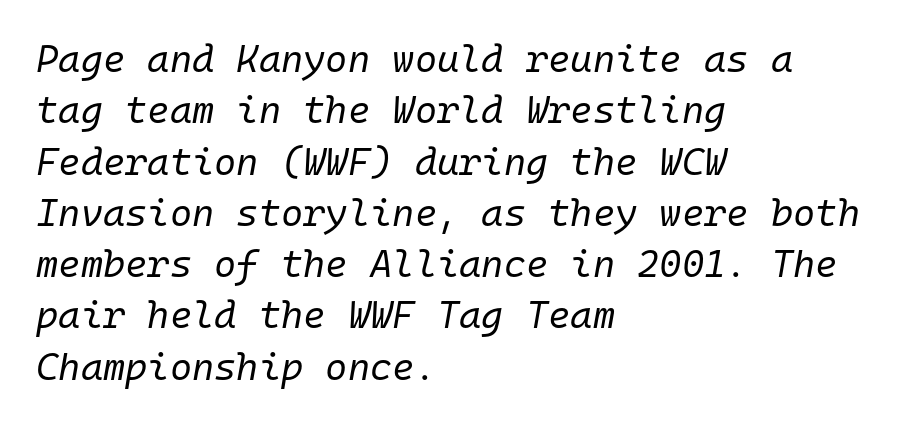
{"italic": "yes", "lean": "right", "slant_degrees": 10, "bold": "no", "weight": "regular", "width": "normal", "stroke_contrast": "low", "x_height": "medium", "monospaced": "yes", "underline": "no", "align": "left", "line_spacing": "normal", "line_spacing_ratio": 1.35, "letter_spacing": "normal", "letter_spacing_em": 0.0, "glyph_px": 38}
